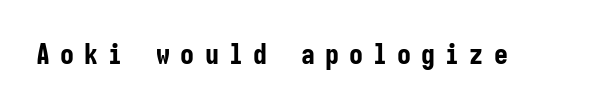
The image shows 28 px bold, condensed sans-serif type, upright, monospaced; set unusually wide letter spacing (+0.36 em), not underlined; low stroke contrast and a medium x-height.
